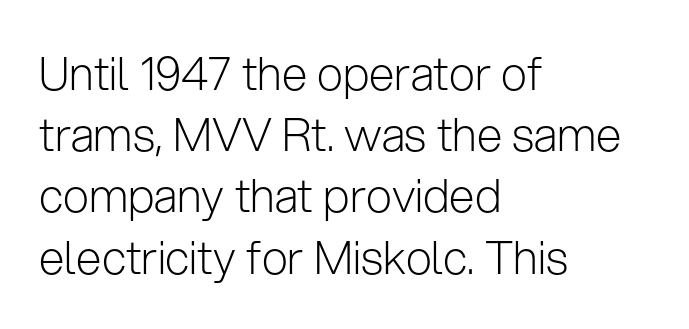
Q: Is the text bold? A: No.
Q: Is the text italic (slanted)? A: No, it is upright.
Q: Is the typeface a serif or a sans-serif typeface? A: Sans-serif.
Q: Is the text underlined? A: No.
Q: How is the paragraph aligned? A: Left-aligned.
Q: Is the spacing between letters normal or unusually wide? A: Normal.
Q: Is the spacing between lines tight, normal or loose? A: Normal.
Q: Width (condensed, normal, or wide)? A: Normal.
Q: Stroke contrast? A: Low.
Q: x-height? A: Medium.
Q: Monospaced? A: No.
